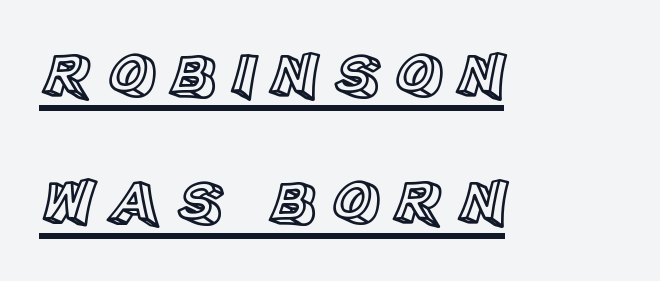
This sample is left-justified, so line endings fall wherever the words run out. Decoration check: the copy is underlined. The passage shown is typed in a proportional face where columns would drift. Line spacing here is loose.
